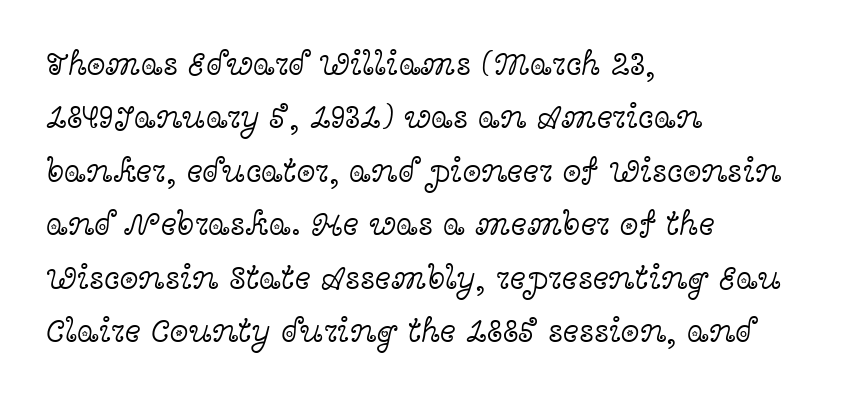
The image shows 34 px light, wide serif type; set left-aligned, normal line spacing (1.57x), normal letter spacing, not underlined; a medium x-height.
